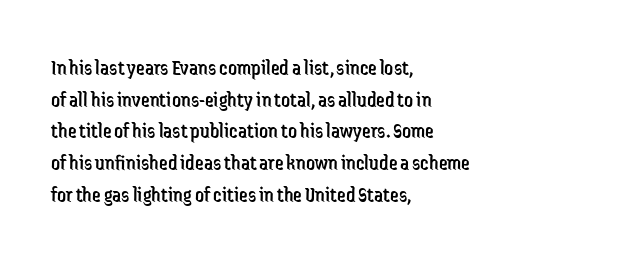
Ordinary non-slanted type is in use. Whoever set this chose a conventional vertical rhythm. Nothing unusual about the tracking: characters are spaced as the font intends. Every row of glyphs begins at an identical x-position on the left.
